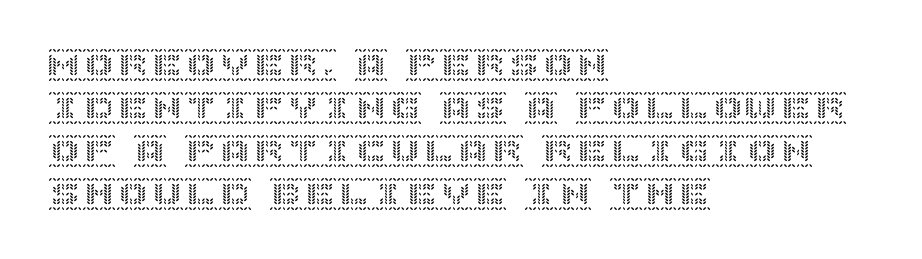
{"italic": "no", "width": "normal", "x_height": "large", "underline": "no", "align": "left", "line_spacing": "normal", "line_spacing_ratio": 1.26, "letter_spacing": "normal", "letter_spacing_em": 0.0, "glyph_px": 34}
